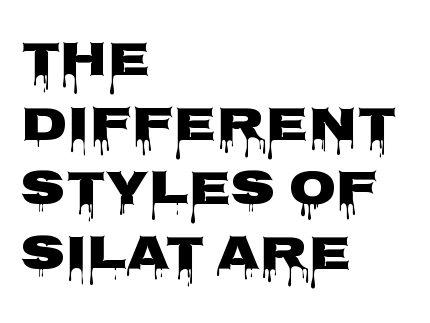
{"serif": "no", "italic": "no", "width": "wide", "stroke_contrast": "low", "x_height": "large", "monospaced": "no", "underline": "no", "align": "left", "line_spacing": "normal", "line_spacing_ratio": 1.32, "letter_spacing": "normal", "letter_spacing_em": 0.0, "glyph_px": 49}
